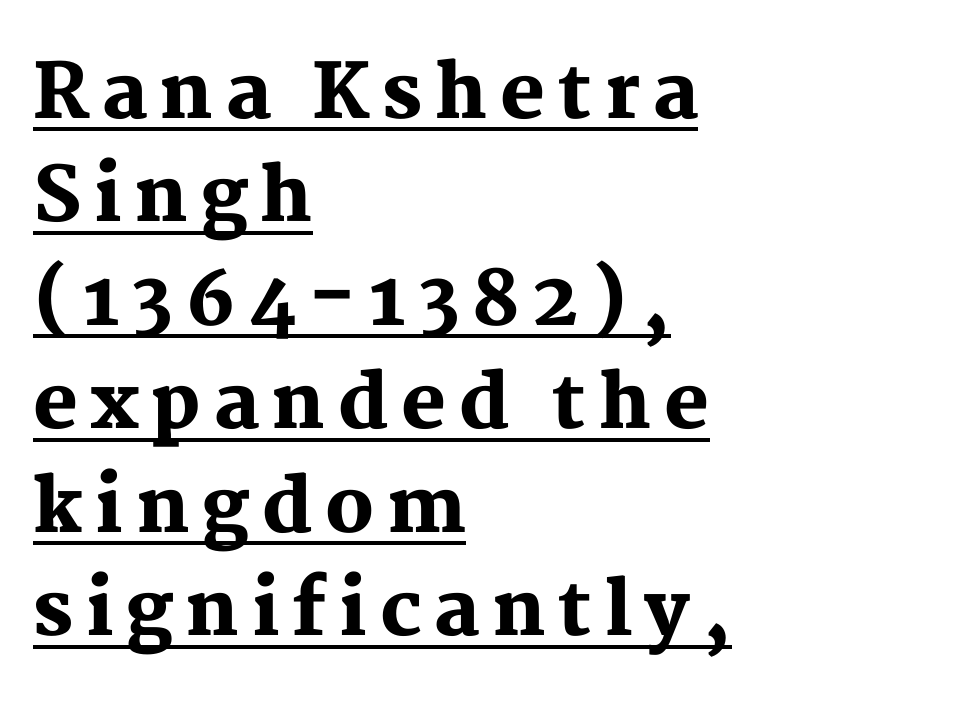
The lettering holds an erect, upright posture throughout. Line beginnings align vertically; line endings do not. Underlined type. Think of a printed novel: that variable character pitch is what you see here. Serifs: yes, visible at the terminals of the letterforms. These lines carry a lot of weight — the face is fully bold.
